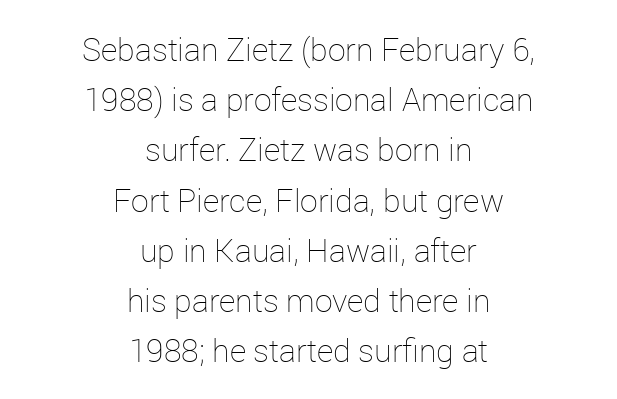
Q: Is the text bold? A: No.
Q: Is the text italic (slanted)? A: No, it is upright.
Q: Is the text underlined? A: No.
Q: How is the paragraph aligned? A: Centered.
Q: Is the spacing between letters normal or unusually wide? A: Normal.
Q: Is the spacing between lines tight, normal or loose? A: Normal.
Q: Width (condensed, normal, or wide)? A: Normal.
Q: Stroke contrast? A: Low.
Q: x-height? A: Medium.
Q: Monospaced? A: No.
